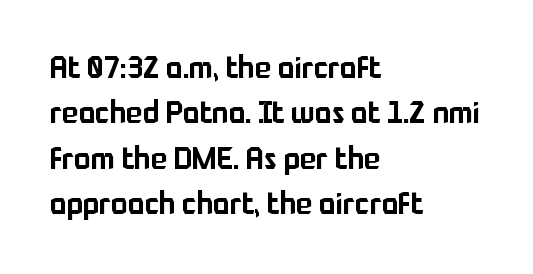
Classification — sans serif. In CSS terms this would be text-align: left. Nothing unusual about the tracking: characters are spaced as the font intends. Summary of vertical rhythm: regular, with standard interline spacing. The specimen omits any rule beneath the text block's lines. These lines were composed using upright roman letters.
